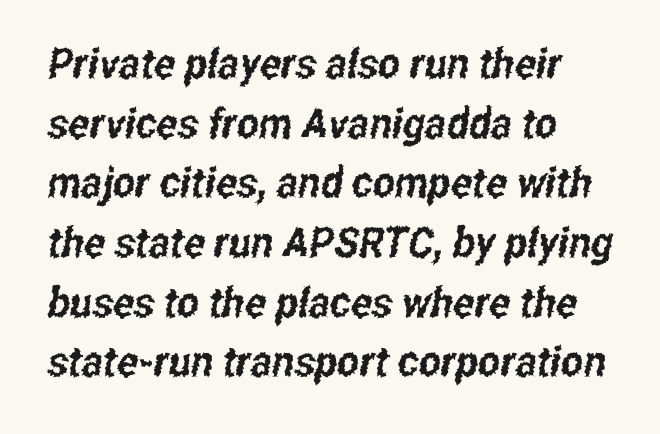
Reading down the block, your eye returns to a fixed left position each line. A typesetter would call this zero additional tracking. Proportional: the letters do not fall into vertical columns. Decoration check: the copy has no underline. Successive baselines arrive at the customary interval. Observe the absence of serifs on each vertical stroke in this sample.
